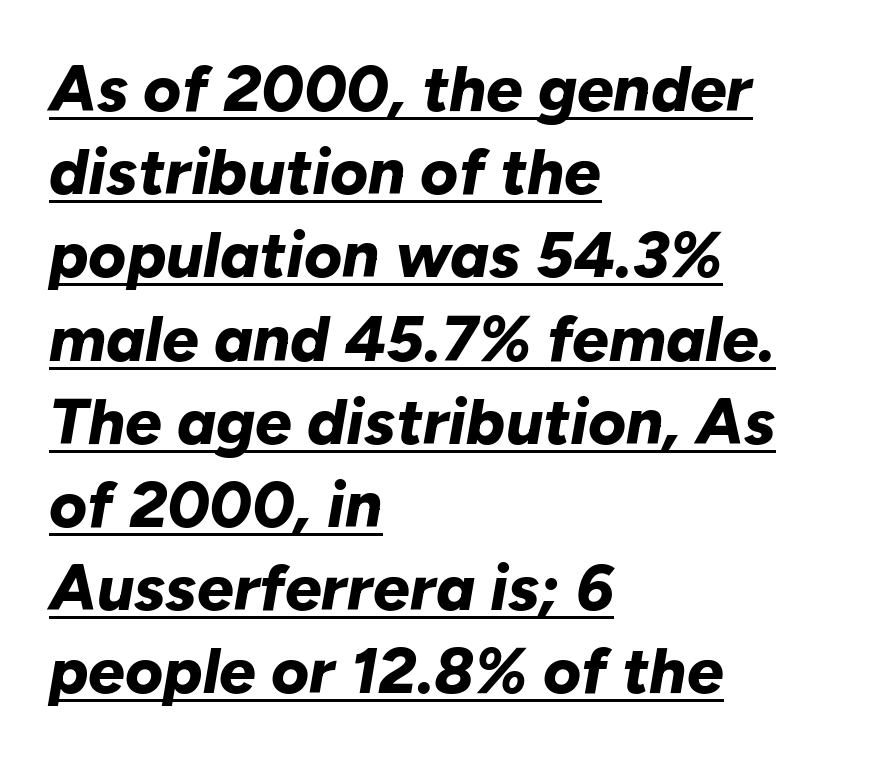
The image shows 65 px bold type, italic (leaning right); set left-aligned, normal line spacing (1.28x), normal letter spacing, underlined; low stroke contrast and a medium x-height.
